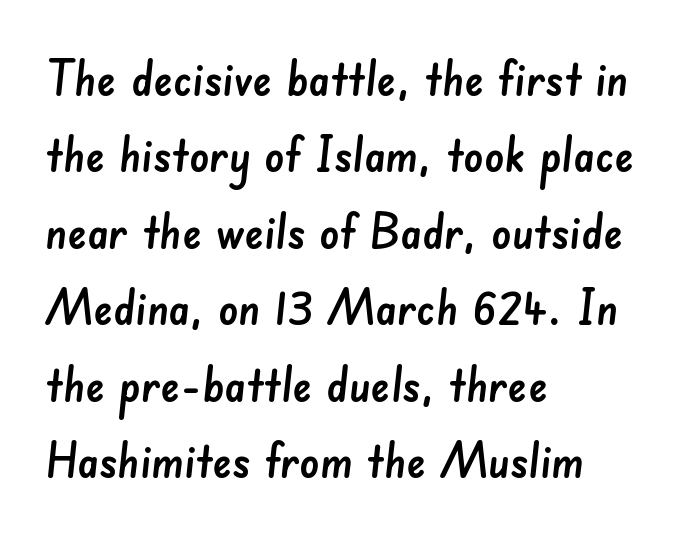
The image shows 49 px sans-serif type; set left-aligned, normal line spacing (1.56x), normal letter spacing, not underlined; low stroke contrast and a small x-height.
